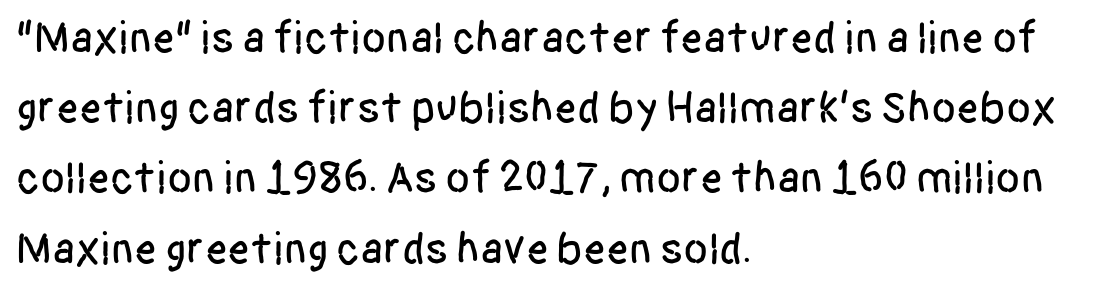
{"serif": "no", "italic": "no", "width": "condensed", "stroke_contrast": "low", "x_height": "large", "monospaced": "no", "underline": "no", "align": "left", "line_spacing": "normal", "line_spacing_ratio": 1.56, "letter_spacing": "normal", "letter_spacing_em": 0.0, "glyph_px": 45}
